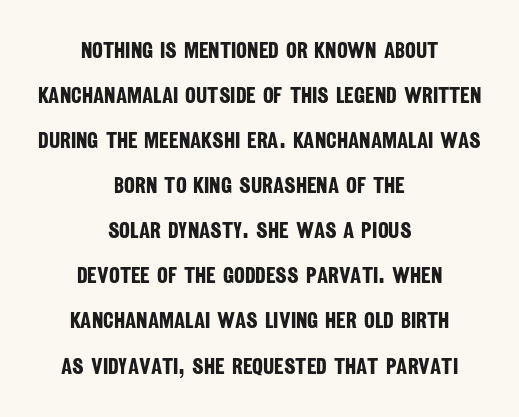
{"bold": "yes", "underline": "no", "align": "center", "line_spacing": "loose", "line_spacing_ratio": 1.96, "letter_spacing": "normal", "letter_spacing_em": 0.0, "glyph_px": 23}
